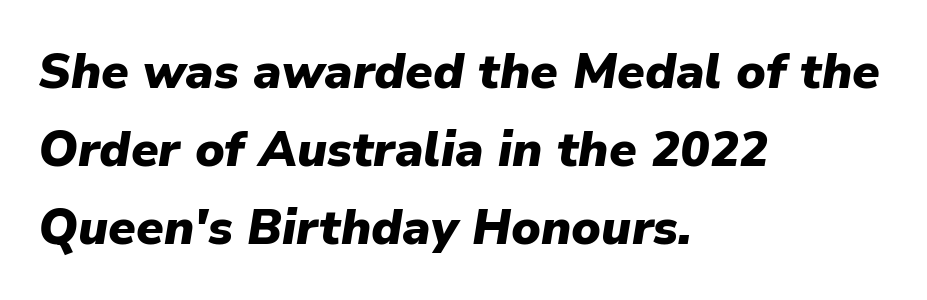
Students, this is bold: see how much ink each stroke carries. Is the block centered? No — it sits flush against the left margin. The gaps between neighbouring characters are ordinary and unremarkable. The strip under each line holds only bare page. Regular leading. Think of a printed novel: that variable character pitch is what you see here.
